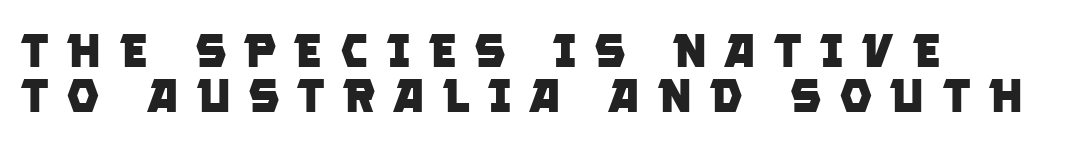
The image shows 47 px heavy sans-serif type; set left-aligned, tight line spacing (0.96x), unusually wide letter spacing (+0.36 em), not underlined; low stroke contrast and a large x-height.
